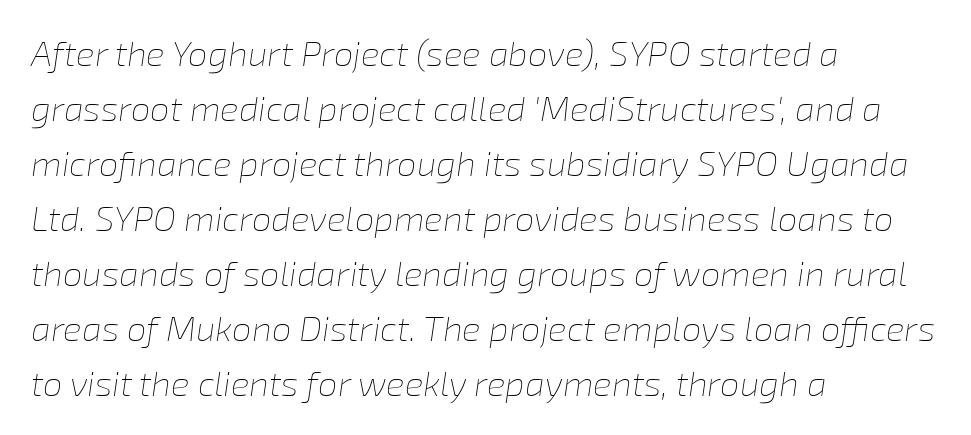
{"italic": "yes", "lean": "right", "slant_degrees": 8, "bold": "no", "weight": "thin", "width": "normal", "stroke_contrast": "low", "x_height": "medium", "monospaced": "no", "underline": "no", "align": "left", "line_spacing": "normal", "line_spacing_ratio": 1.57, "letter_spacing": "normal", "letter_spacing_em": 0.0, "glyph_px": 35}
